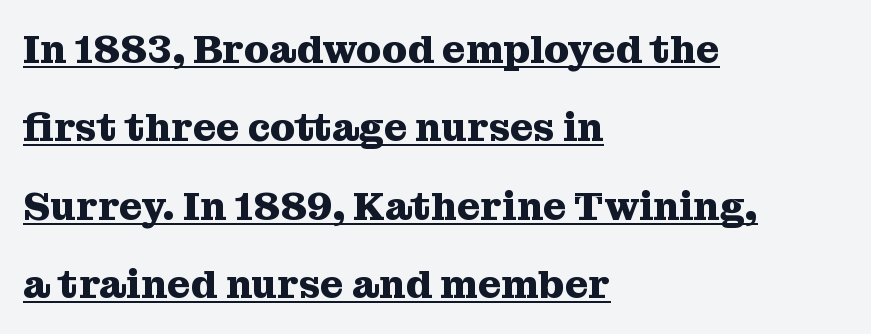
{"serif": "yes", "italic": "no", "bold": "yes", "weight": "heavy", "width": "normal", "stroke_contrast": "medium", "x_height": "medium", "monospaced": "no", "underline": "yes", "align": "left", "line_spacing": "loose", "line_spacing_ratio": 1.96, "letter_spacing": "normal", "letter_spacing_em": 0.0, "glyph_px": 40}
